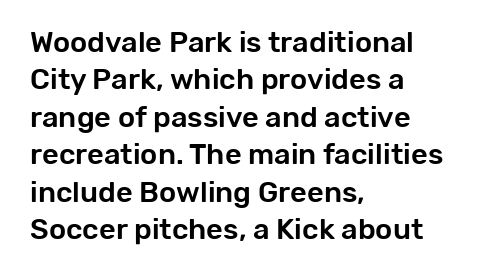
{"serif": "no", "italic": "no", "width": "normal", "stroke_contrast": "low", "x_height": "medium", "monospaced": "no", "underline": "no", "align": "left", "line_spacing": "normal", "line_spacing_ratio": 1.29, "letter_spacing": "normal", "letter_spacing_em": 0.0, "glyph_px": 29}
